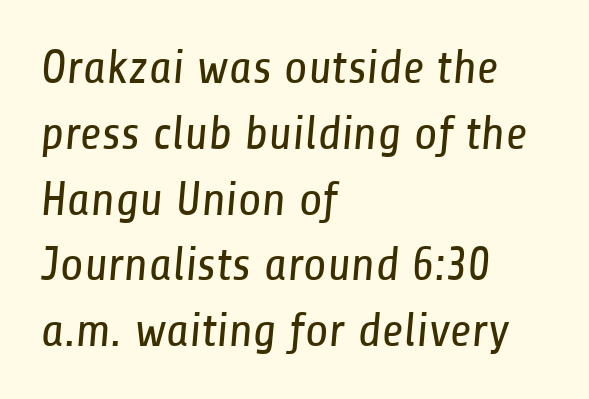
{"serif": "no", "bold": "no", "weight": "regular", "width": "condensed", "stroke_contrast": "low", "x_height": "medium", "monospaced": "no", "underline": "no", "align": "left", "line_spacing": "normal", "line_spacing_ratio": 1.37, "letter_spacing": "normal", "letter_spacing_em": 0.0, "glyph_px": 48}
